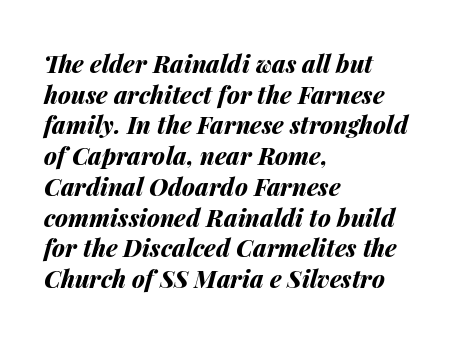
{"italic": "yes", "lean": "right", "slant_degrees": 14, "bold": "yes", "underline": "no", "align": "left", "line_spacing": "normal", "line_spacing_ratio": 1.28, "letter_spacing": "normal", "letter_spacing_em": 0.0, "glyph_px": 24}
